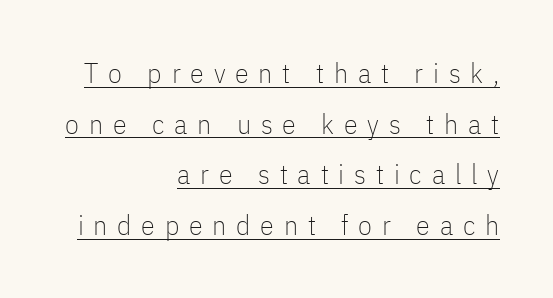
The image shows 28 px thin, condensed sans-serif type, upright; set right-aligned, line spacing 1.81x, unusually wide letter spacing (+0.35 em), underlined; low stroke contrast and a medium x-height.
